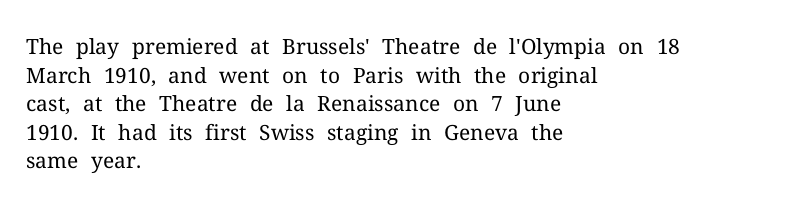
Line beginnings align vertically; line endings do not. Whoever set this chose a conventional vertical rhythm. Stroke mass is kept to a normal reading level or below. Nobody touched the tracking dial on this one.
